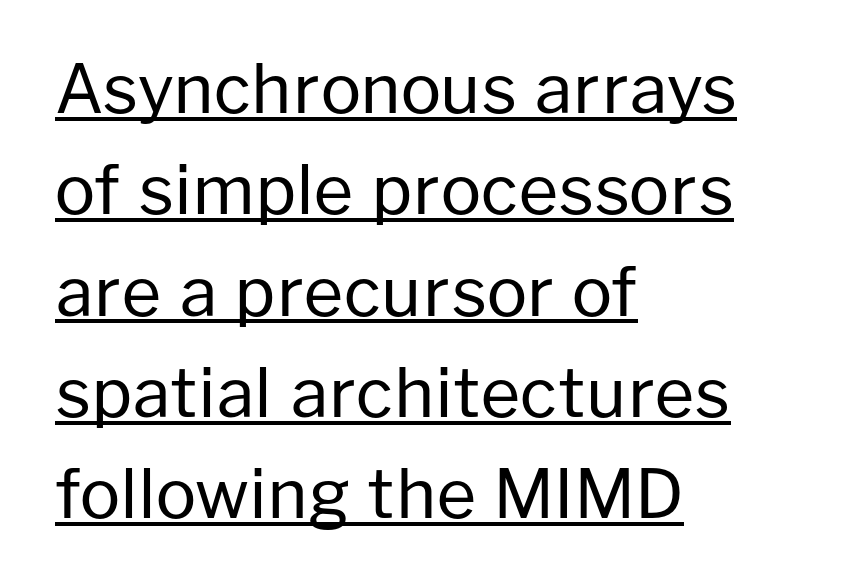
The image shows 68 px regular-weight sans-serif type, upright; set left-aligned, normal line spacing (1.49x), normal letter spacing, underlined; low stroke contrast and a medium x-height.
